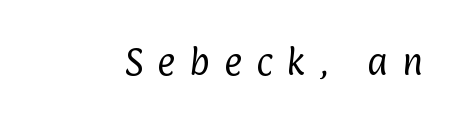
{"serif": "no", "bold": "no", "weight": "regular", "width": "condensed", "stroke_contrast": "low", "x_height": "medium", "monospaced": "no", "underline": "no", "letter_spacing": "wide", "letter_spacing_em": 0.45, "glyph_px": 31}
